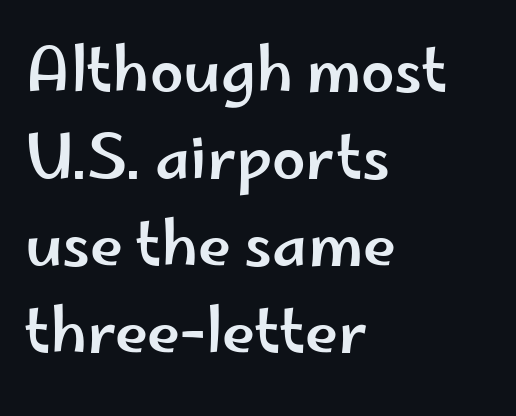
Q: Is the text italic (slanted)? A: No, it is upright.
Q: Is the typeface a serif or a sans-serif typeface? A: Sans-serif.
Q: Is the text underlined? A: No.
Q: How is the paragraph aligned? A: Left-aligned.
Q: Is the spacing between letters normal or unusually wide? A: Normal.
Q: Is the spacing between lines tight, normal or loose? A: Normal.
Q: Width (condensed, normal, or wide)? A: Wide.
Q: Stroke contrast? A: Low.
Q: x-height? A: Small.
Q: Monospaced? A: No.
